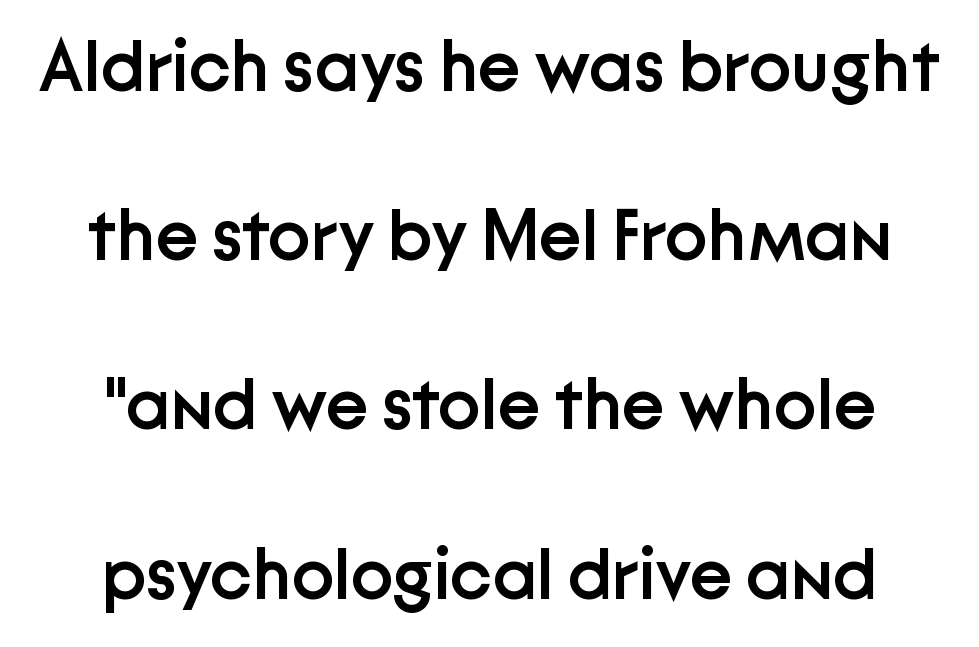
The image shows 72 px semibold sans-serif type, upright; set centered, loose line spacing (2.35x), normal letter spacing, not underlined; low stroke contrast and a medium x-height.
